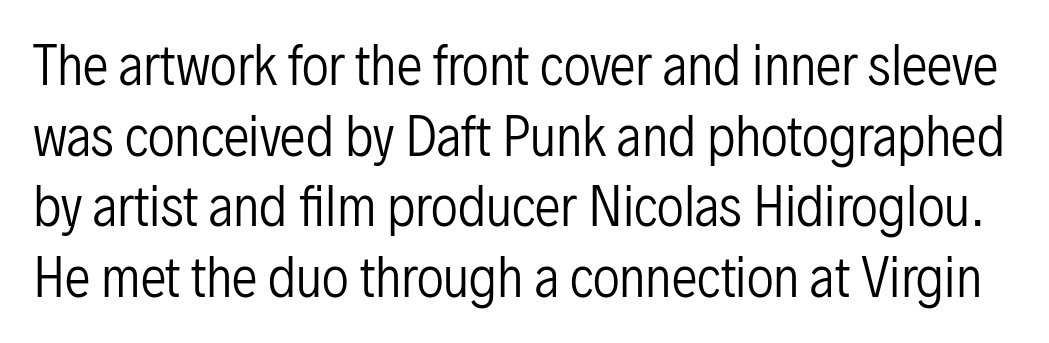
A sans-serif font was chosen for this passage. Is this a fixed-width face? No — the glyphs have proportional, varying widths. Leading matches the norm, producing a regular column. Students, note that the glyphs here touch the page at normal intervals. Is there any slant? The stems are plumb. Nobody drew a line under any word here.
